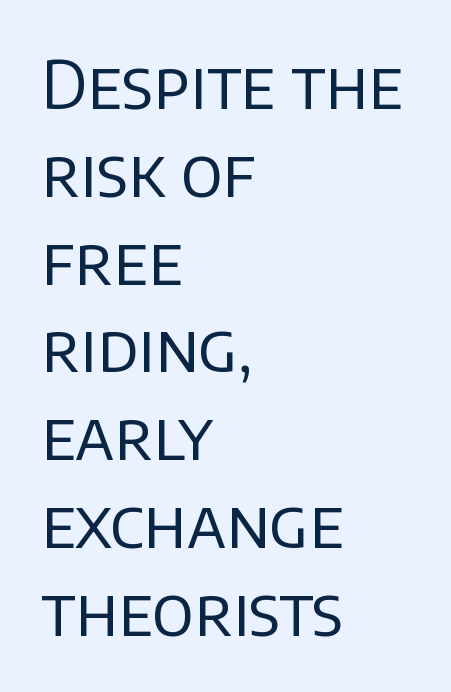
The image shows 66 px regular-weight sans-serif type, upright; set left-aligned, normal line spacing (1.33x), normal letter spacing, not underlined; low stroke contrast and a large x-height.
